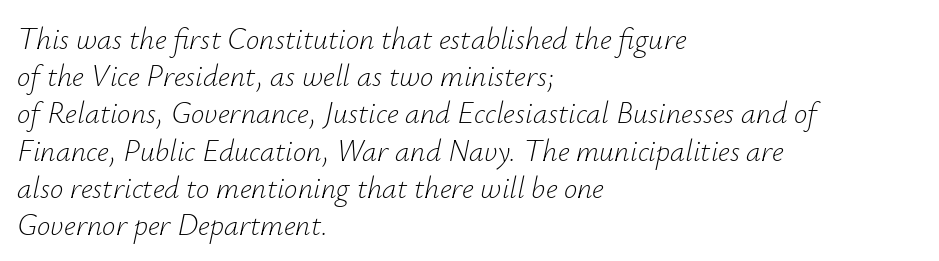
Q: Is the text bold? A: No.
Q: Is the text italic (slanted)? A: Yes, it leans right by about 12 degrees.
Q: Is the text underlined? A: No.
Q: How is the paragraph aligned? A: Left-aligned.
Q: Is the spacing between letters normal or unusually wide? A: Normal.
Q: Width (condensed, normal, or wide)? A: Normal.
Q: Stroke contrast? A: Low.
Q: x-height? A: Small.
Q: Monospaced? A: No.
